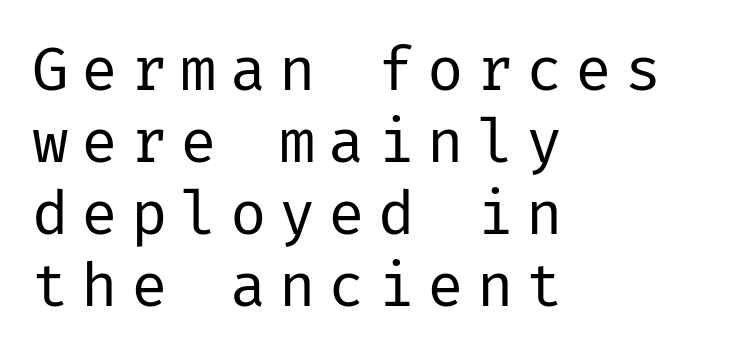
The image shows 61 px regular-weight sans-serif type, upright; set left-aligned, line spacing 1.18x, unusually wide letter spacing (+0.21 em), not underlined; low stroke contrast and a medium x-height.
